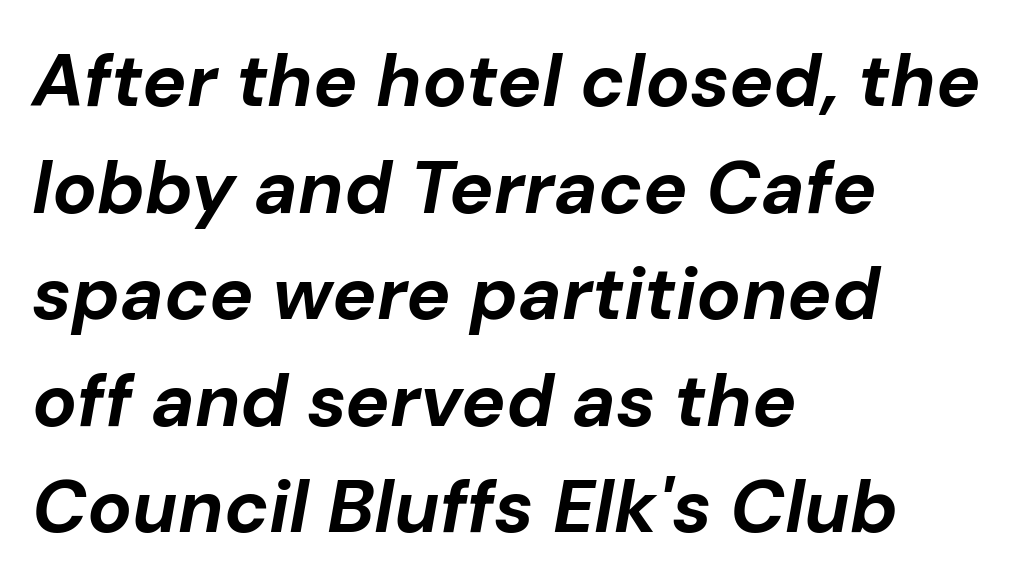
Caption: standard tracking, unaltered. Underline: absent. The rag falls on the right side of this text block. Plenty of ink on the page — the face is bold. Looks like regular typesetting: each glyph gets only the width it needs. Vertically, the passage feels balanced, rows spaced as you'd expect.
